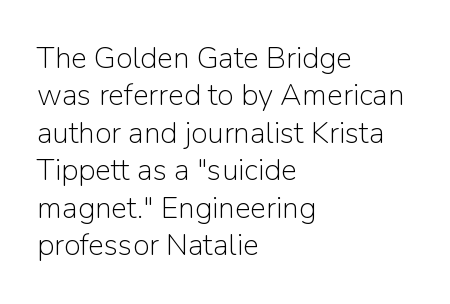
No extra tracking has been applied to these lines. The rendering uses a moderate line-height, typical for paragraphs. The space directly below the letters is spotless. Looks like regular typesetting: each glyph gets only the width it needs.
